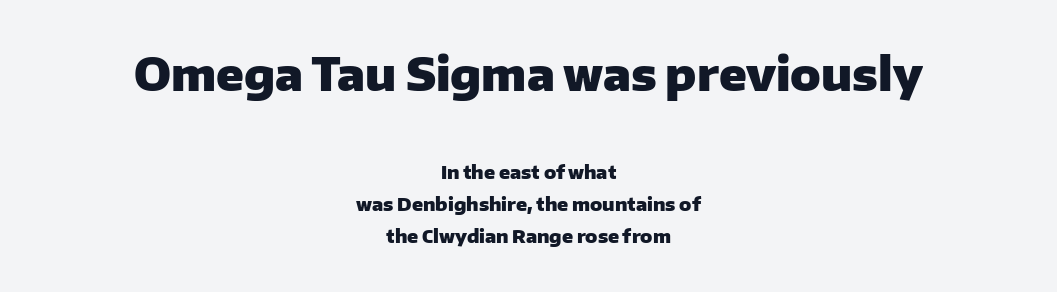
The string is rendered with underlining switched off. Both edges are ragged and mirror each other, which tells us the setting is centered. Visually, the top section dominates because its glyphs are scaled up. The lettering holds an erect, upright posture throughout. The text was rendered using a sans face with plain stroke endings.
